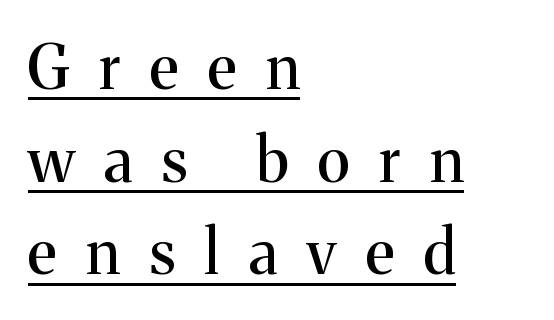
The face used here is proportionally spaced, like ordinary book or web type. Students, observe the line beneath the letters — that is underlining. The vertical gap from one line to the next is medium. The tracking jumps out immediately: characters are airy and widely separated. The specimen reads as upright at a glance. Stroke terminals: seriffed.
